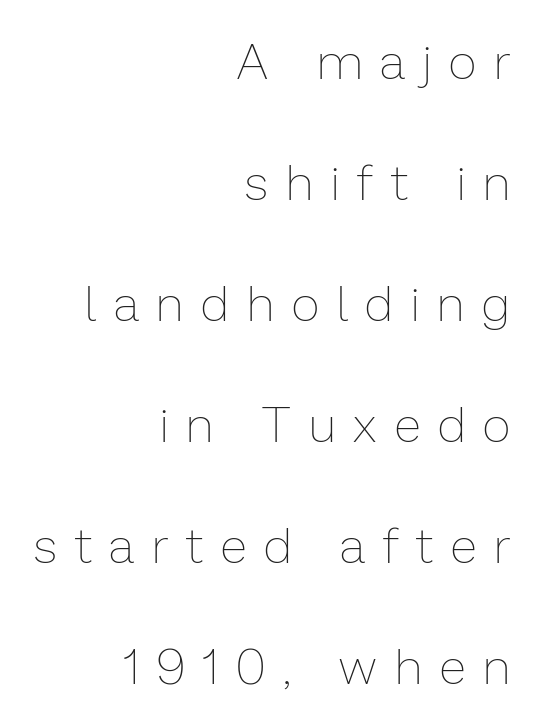
The type sits square on the baseline with zero lean. A typesetter would call this proportional, since set widths differ per character. Notice how the passage keeps a crisp vertical edge on the right only. This sample trades compactness for vertical openness between lines. The tracking reads as deliberately expanded to a designer's eye.
